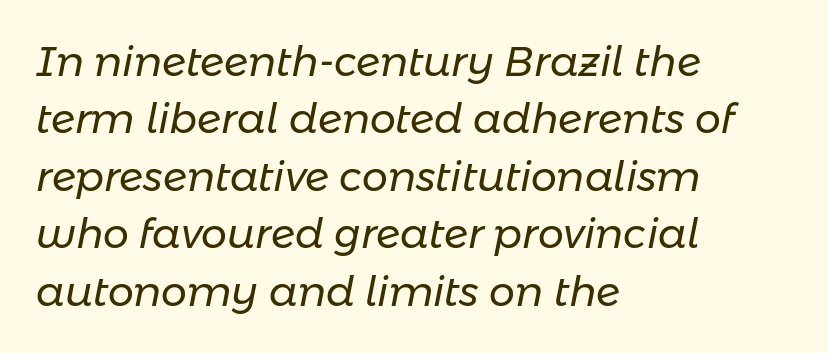
Q: Is the text bold? A: No.
Q: Is the text italic (slanted)? A: Yes, it leans right by about 11 degrees.
Q: Is the text underlined? A: No.
Q: How is the paragraph aligned? A: Left-aligned.
Q: Is the spacing between letters normal or unusually wide? A: Normal.
Q: Is the spacing between lines tight, normal or loose? A: Normal.
Q: Width (condensed, normal, or wide)? A: Normal.
Q: Stroke contrast? A: Low.
Q: x-height? A: Medium.
Q: Monospaced? A: No.
